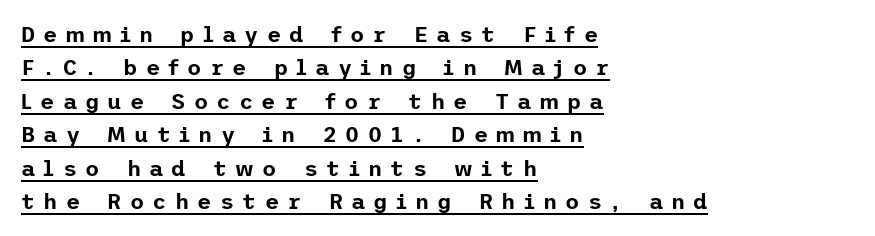
The image shows 22 px text type, upright; set left-aligned, normal line spacing (1.52x), unusually wide letter spacing (+0.37 em), underlined.
